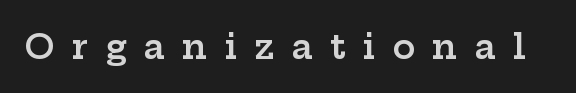
Type without underlining. Does the type have serifs? Yes, each stem ends in a small foot. A typesetter would call this proportional, since set widths differ per character. Quick note: not italic, upright. Typographic density is moderately raised because the face is semibold.
